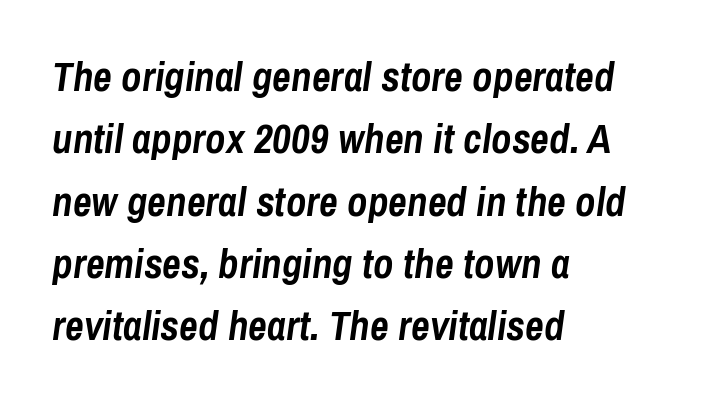
These lines are set flush left with a ragged right edge. The passage shown leans; its letterforms are oblique. Here the glyphs are tracked normally, forming tight word shapes. The string is rendered with underlining switched off.
